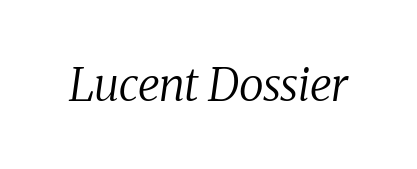
{"serif": "yes", "italic": "yes", "lean": "right", "slant_degrees": 8, "bold": "no", "weight": "regular", "width": "normal", "stroke_contrast": "medium", "x_height": "medium", "monospaced": "no", "underline": "no", "letter_spacing": "normal", "letter_spacing_em": 0.0, "glyph_px": 46}
